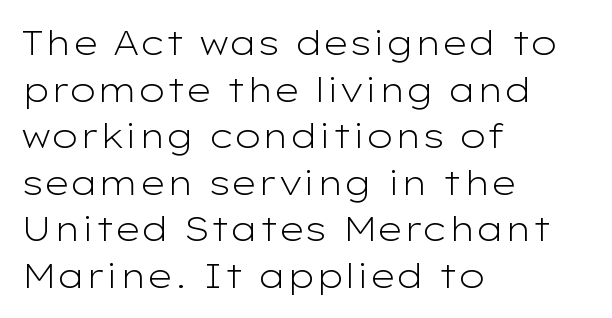
Q: Is the text bold? A: No.
Q: Is the text italic (slanted)? A: No, it is upright.
Q: Is the typeface a serif or a sans-serif typeface? A: Sans-serif.
Q: Is the text underlined? A: No.
Q: How is the paragraph aligned? A: Left-aligned.
Q: Is the spacing between letters normal or unusually wide? A: Normal.
Q: Is the spacing between lines tight, normal or loose? A: Normal.
Q: Width (condensed, normal, or wide)? A: Wide.
Q: Stroke contrast? A: Low.
Q: x-height? A: Medium.
Q: Monospaced? A: No.
